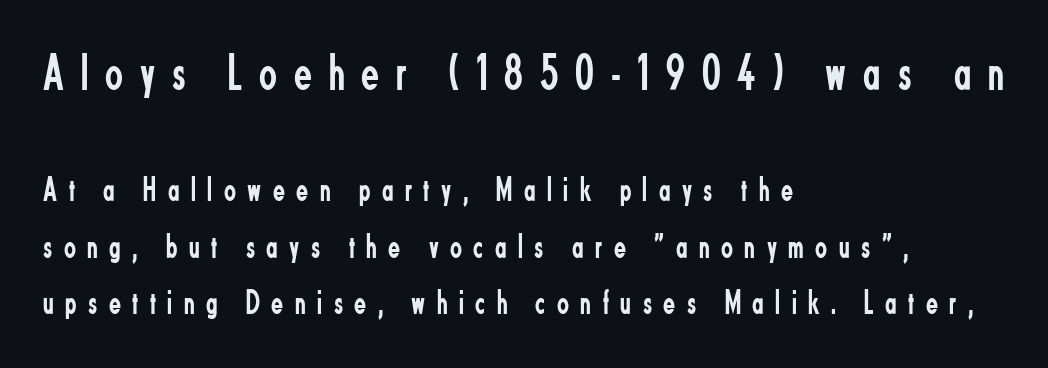
Regarding leading, the lines here are spaced in the standard way. Note the varied advance widths — an 'i' is clearly narrower than an 'm'. One-word summary of the alignment: left. Size hierarchy here favors the leading block over the trailing one. The letters stand straight up with perfectly vertical stems. The horizontal fit of the characters is loose and conspicuously gappy.
